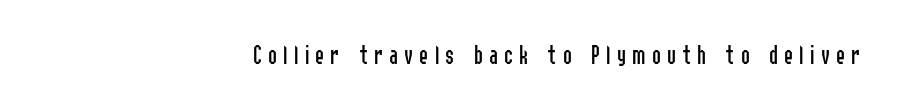
{"italic": "no", "bold": "no", "underline": "no", "align": "right", "letter_spacing": "wide", "letter_spacing_em": 0.23, "glyph_px": 27}
